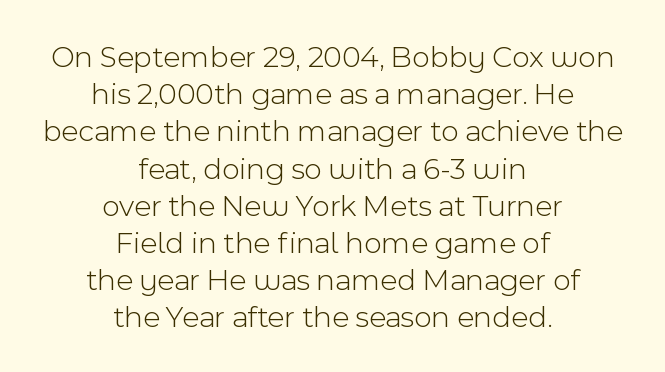
Here the designer chose a conventional face with non-uniform glyph widths. The paragraph has two soft edges and a firm central axis. Ink coverage per letter is moderate at most. Short note: letters normally spaced.
